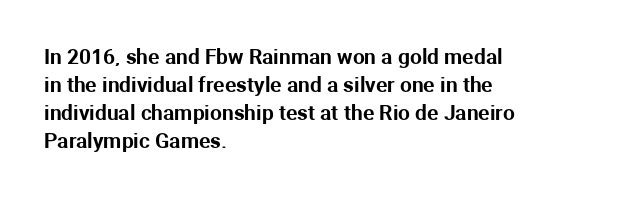
Q: Is the text italic (slanted)? A: No, it is upright.
Q: Is the text underlined? A: No.
Q: How is the paragraph aligned? A: Left-aligned.
Q: Is the spacing between letters normal or unusually wide? A: Normal.
Q: Is the spacing between lines tight, normal or loose? A: Normal.
